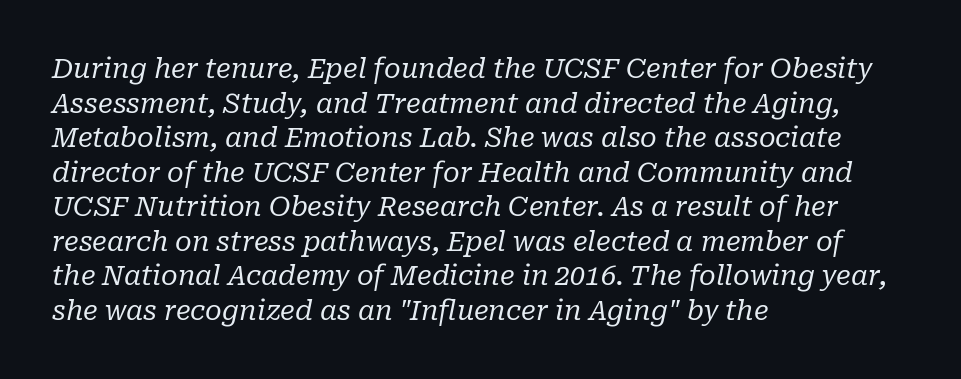
{"italic": "yes", "lean": "right", "slant_degrees": 10, "bold": "no", "underline": "no", "align": "left", "line_spacing": "normal", "line_spacing_ratio": 1.28, "letter_spacing": "normal", "letter_spacing_em": 0.0, "glyph_px": 27}
